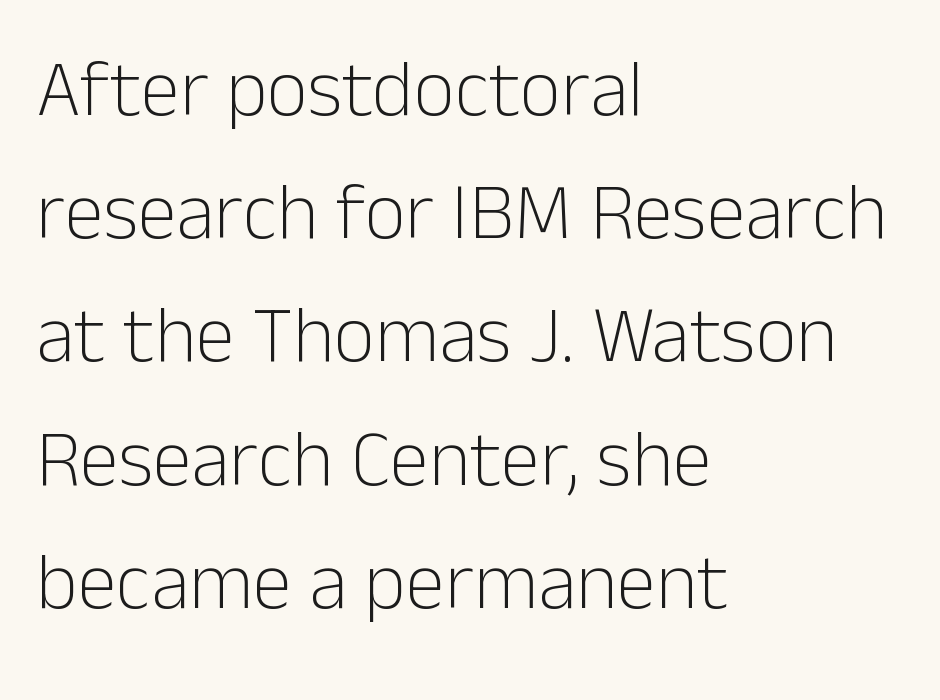
The designer went with a sans here, leaving each stem footless. The letters sit at their default tracking, neither squeezed nor spread. Character widths vary here, with narrow letters taking less room than wide ones. The vertical gap from one line to the next is medium. If you drew a line through each stem, it would be perfectly vertical. A classic flush-left, rag-right setting is used for this passage.
